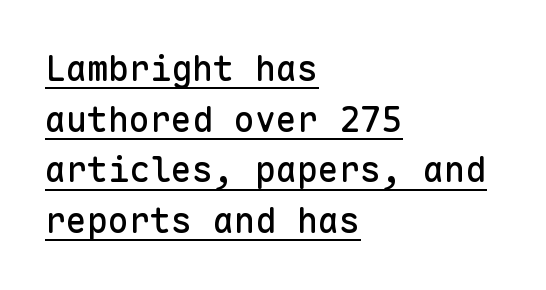
{"serif": "no", "italic": "no", "width": "normal", "stroke_contrast": "low", "x_height": "medium", "monospaced": "yes", "underline": "yes", "align": "left", "line_spacing": "normal", "line_spacing_ratio": 1.45, "letter_spacing": "normal", "letter_spacing_em": 0.0, "glyph_px": 35}
